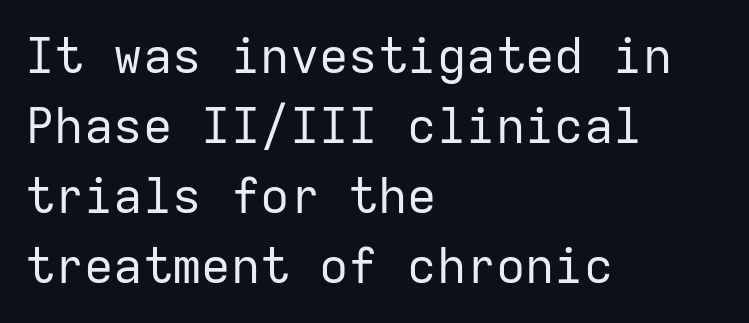
Compared with a typical body face, this is equally light or lighter still. Notice how the passage keeps a crisp vertical edge on the left only. Default kerning and tracking; the words read as compact shapes. The passage shown is typeset with a sans-serif family.
